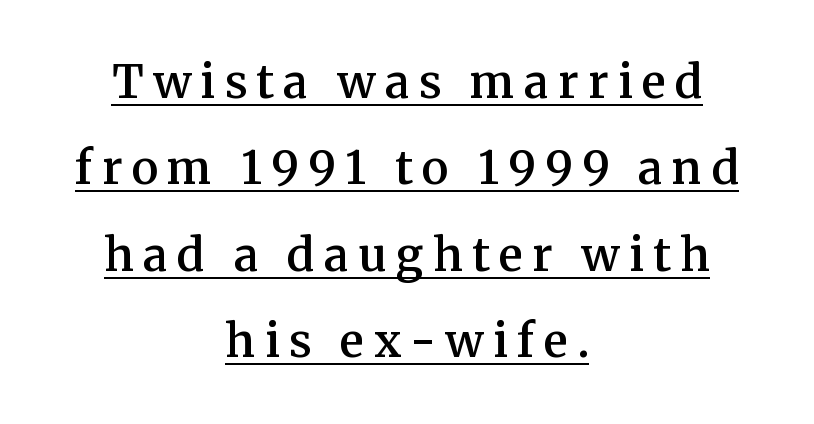
{"serif": "yes", "italic": "no", "bold": "semi", "weight": "semibold", "width": "normal", "stroke_contrast": "medium", "x_height": "medium", "monospaced": "no", "underline": "yes", "align": "center", "line_spacing": "loose", "line_spacing_ratio": 1.92, "letter_spacing": "wide", "letter_spacing_em": 0.21, "glyph_px": 45}
